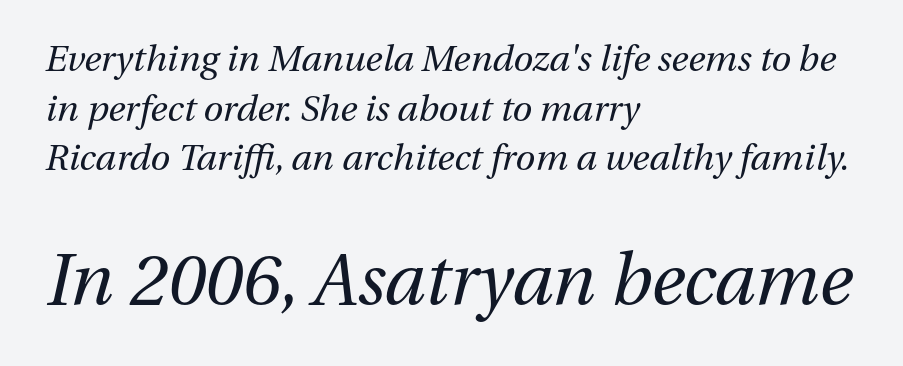
{"italic": "yes", "lean": "right", "slant_degrees": 13, "bold": "no", "weight": "regular", "width": "normal", "stroke_contrast": "medium", "x_height": "medium", "monospaced": "no", "underline": "no", "align": "left", "line_spacing": "normal", "line_spacing_ratio": 1.38, "letter_spacing": "normal", "letter_spacing_em": 0.0, "larger_block": "second", "size_ratio": 1.97, "glyph_px": 71}
